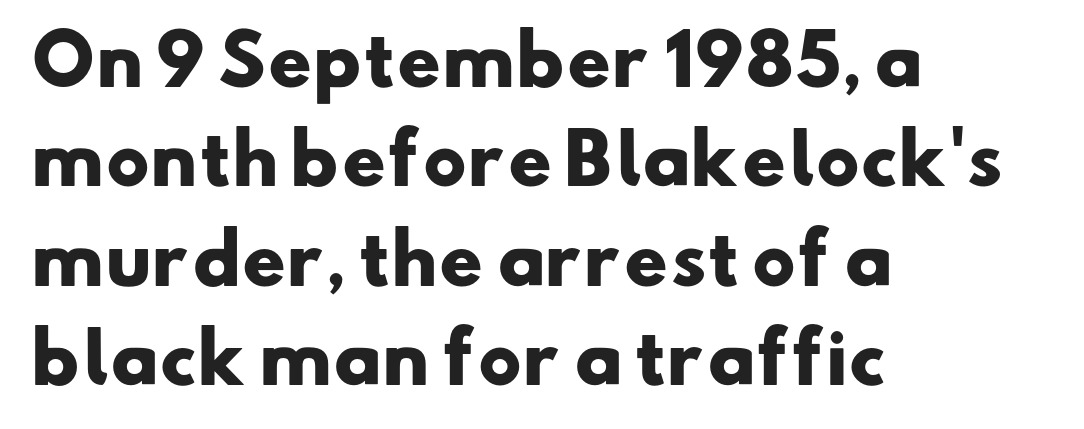
Heavy, bold letterforms. How would I describe the line gaps? Plain and ordinary. Line starts are locked; line ends wander. Students, note that the glyphs here touch the page at normal intervals. Note the varied advance widths — an 'i' is clearly narrower than an 'm'. Does the type have serifs? No, each stem ends abruptly.
